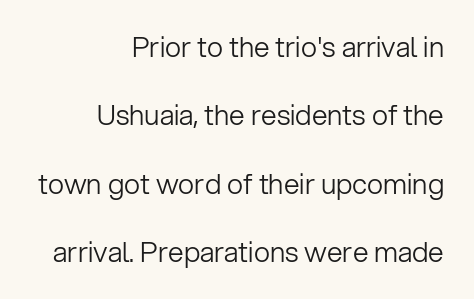
{"serif": "no", "italic": "no", "bold": "no", "weight": "light", "width": "normal", "stroke_contrast": "low", "x_height": "medium", "monospaced": "no", "underline": "no", "align": "right", "line_spacing": "loose", "line_spacing_ratio": 2.44, "letter_spacing": "normal", "letter_spacing_em": 0.0, "glyph_px": 28}
